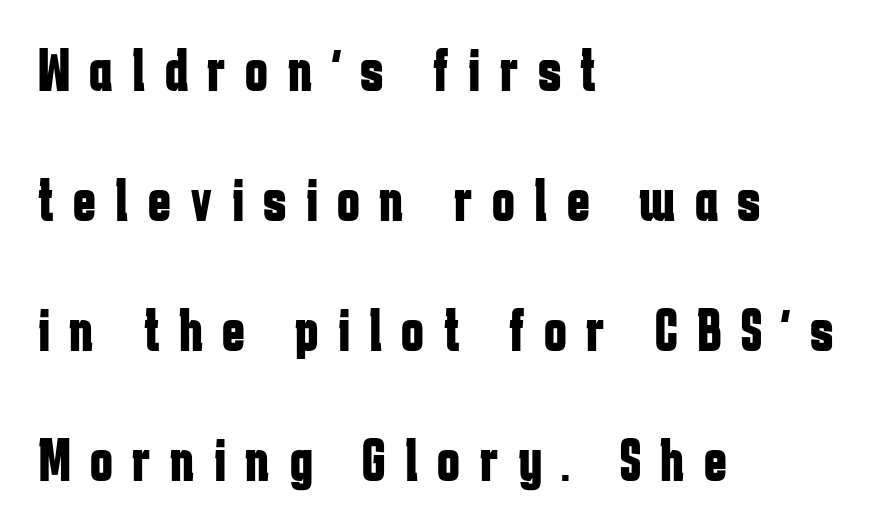
The image shows 61 px bold, condensed sans-serif type, upright; set left-aligned, loose line spacing (2.13x), unusually wide letter spacing (+0.32 em), not underlined; low stroke contrast and a medium x-height.
